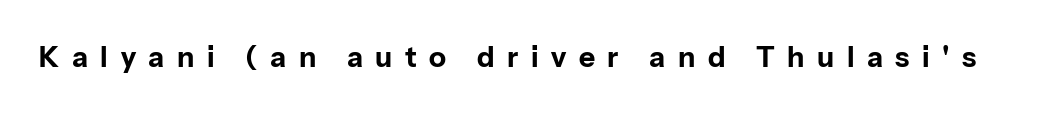
Q: Is the text bold? A: Yes.
Q: Is the text italic (slanted)? A: No, it is upright.
Q: Is the typeface a serif or a sans-serif typeface? A: Sans-serif.
Q: Is the text underlined? A: No.
Q: Is the spacing between letters normal or unusually wide? A: Unusually wide.
Q: Width (condensed, normal, or wide)? A: Normal.
Q: Stroke contrast? A: Low.
Q: x-height? A: Medium.
Q: Monospaced? A: No.
